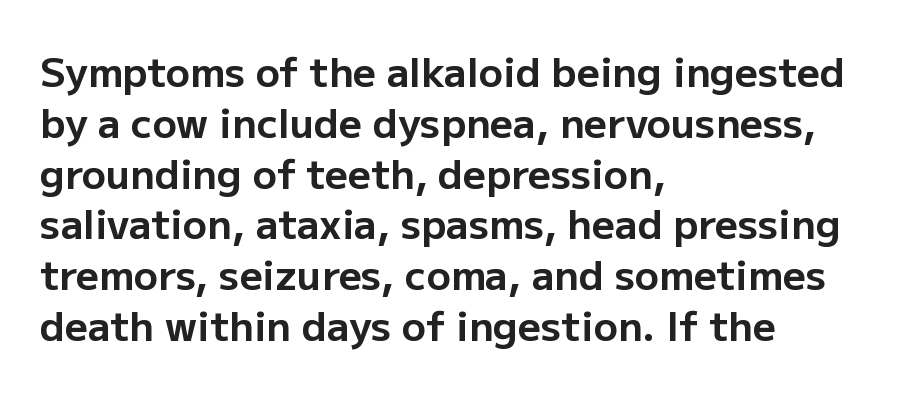
Honestly, the letter spacing is just normal — you wouldn't notice it. Unmarked baselines from the first word to the last. Horizontal bands of white between lines are of average thickness. The face used here has the dense, thick strokes of a bold. The specimen reads as upright at a glance.
